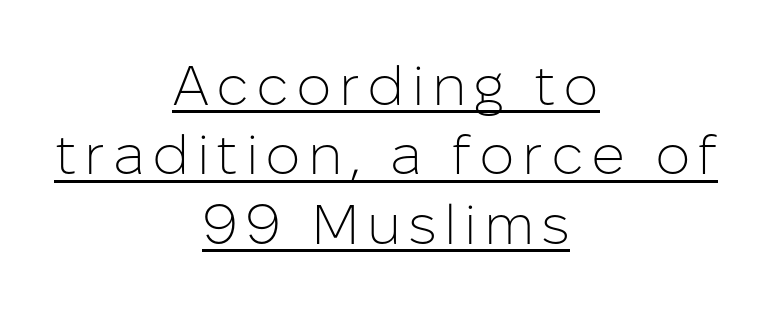
The image shows 56 px light sans-serif type, upright; set centered, line spacing 1.24x, underlined; low stroke contrast and a medium x-height.
